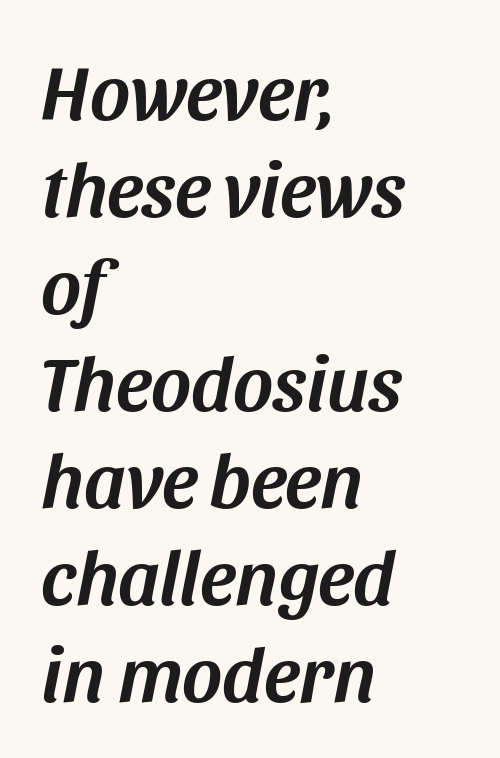
{"italic": "yes", "lean": "right", "slant_degrees": 11, "width": "normal", "stroke_contrast": "medium", "x_height": "large", "monospaced": "no", "underline": "no", "align": "left", "line_spacing": "normal", "line_spacing_ratio": 1.26, "letter_spacing": "normal", "letter_spacing_em": 0.0, "glyph_px": 77}
